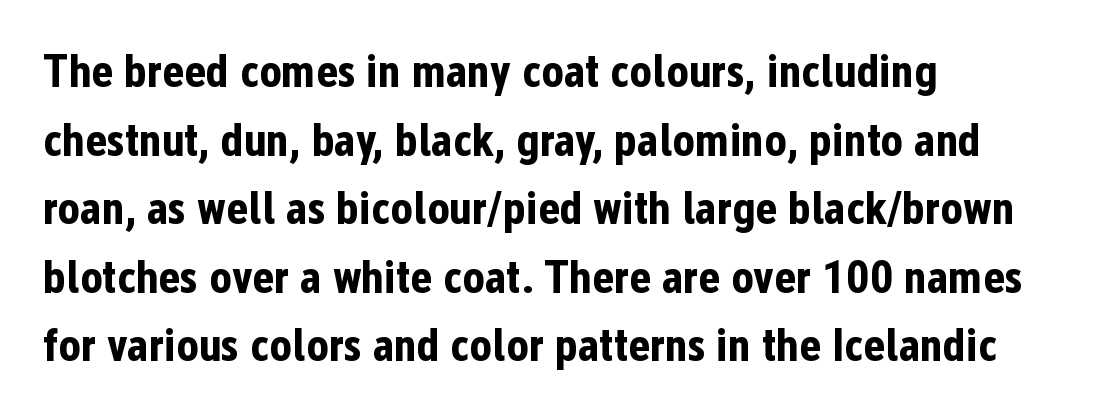
{"serif": "no", "italic": "no", "bold": "yes", "weight": "bold", "width": "condensed", "stroke_contrast": "low", "x_height": "medium", "monospaced": "no", "underline": "no", "align": "left", "line_spacing": "normal", "line_spacing_ratio": 1.46, "letter_spacing": "normal", "letter_spacing_em": 0.0, "glyph_px": 47}
